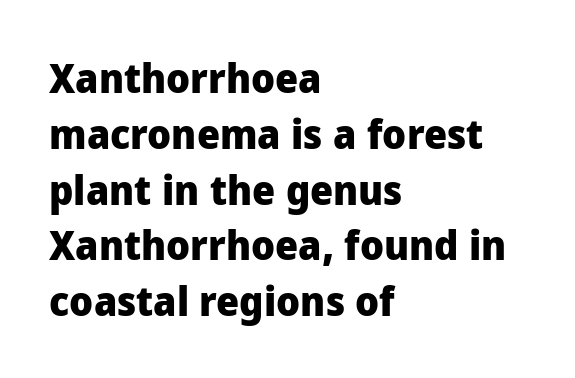
The designer went with a sans here, leaving each stem footless. Rule under the text: the space is simply empty. Short note: letters normally spaced. In CSS terms this would be text-align: left. You'd pick this weight for a headline — it's a proper bold.
